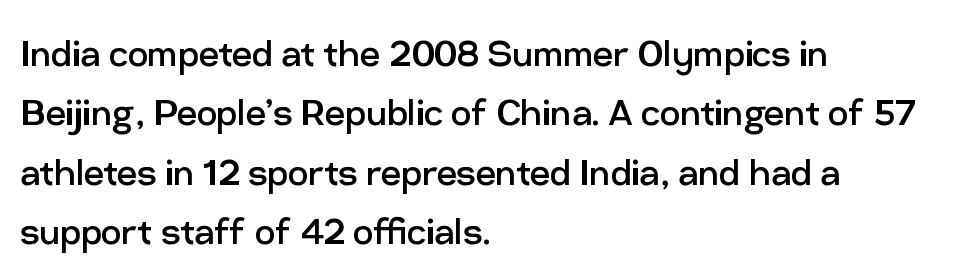
A typesetter would call this proportional, since set widths differ per character. Visually the block forms a straight wall on the left and a jagged coastline on the right. Letter spacing: default. No italicization has been applied; the sample stays upright. The foot of each line stays bare and open. The block of text has a typical density, with ordinary space between rows.
